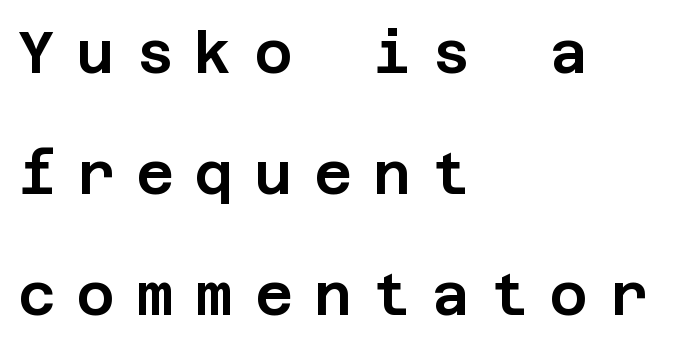
The image shows 58 px sans-serif type, upright; set left-aligned, loose line spacing (2.09x), unusually wide letter spacing (+0.37 em), not underlined; low stroke contrast and a large x-height.
